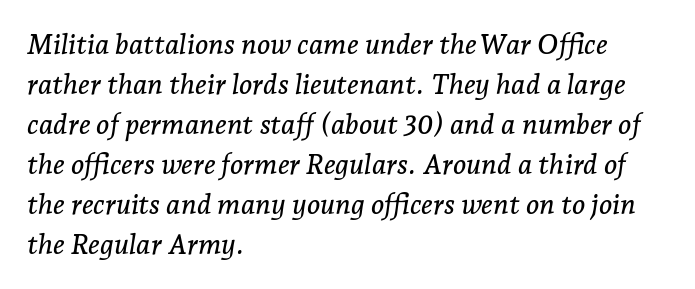
{"serif": "yes", "italic": "yes", "lean": "right", "slant_degrees": 7, "width": "normal", "stroke_contrast": "low", "x_height": "medium", "monospaced": "no", "underline": "no", "align": "left", "line_spacing": "normal", "line_spacing_ratio": 1.43, "letter_spacing": "normal", "letter_spacing_em": 0.0, "glyph_px": 28}
